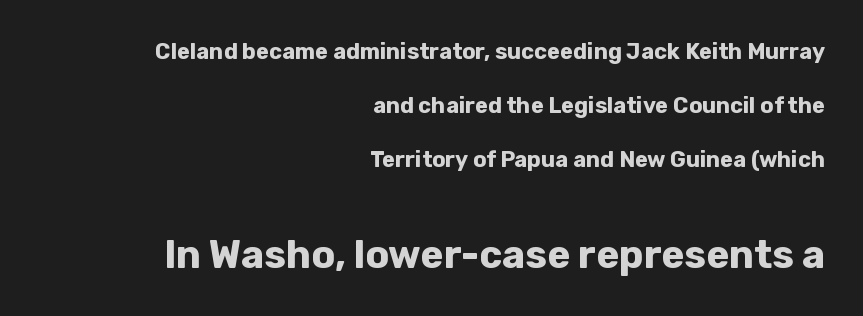
The image shows 39 px bold sans-serif type, upright; set right-aligned, loose line spacing (2.45x), normal letter spacing, not underlined; the second (bottom) block is 1.77x larger; low stroke contrast and a medium x-height.
